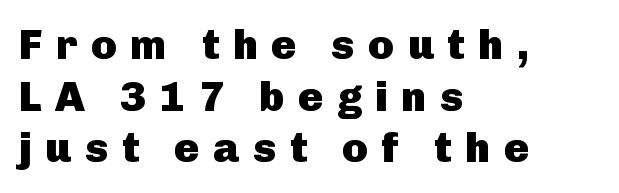
The image shows 42 px heavy sans-serif type, upright; set left-aligned, line spacing 1.23x, unusually wide letter spacing (+0.32 em), not underlined; low stroke contrast and a medium x-height.
